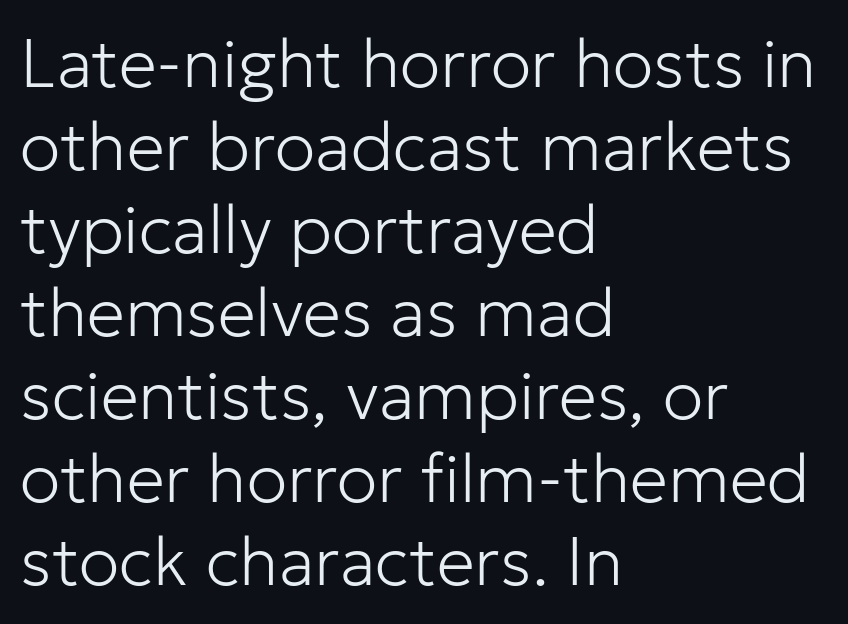
{"serif": "no", "italic": "no", "bold": "no", "weight": "light", "width": "normal", "stroke_contrast": "low", "x_height": "medium", "monospaced": "no", "underline": "no", "align": "left", "line_spacing_ratio": 1.22, "letter_spacing": "normal", "letter_spacing_em": 0.0, "glyph_px": 68}
